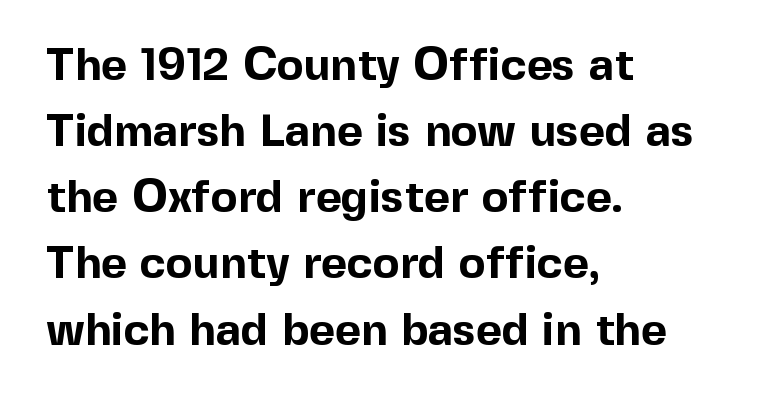
The typesetter chose a ragged-right arrangement here. Character widths vary here, with narrow letters taking less room than wide ones. How heavy is the stroke? Heavy — this is a bold. There is no visible air inserted between adjacent glyphs. Regular leading.
